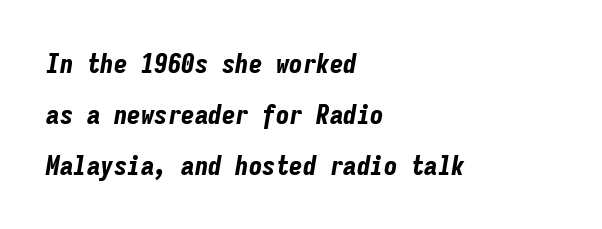
Notice how thick the strokes are: this is what a full bold looks like. Unmarked baselines from the first word to the last. Characters are canted at an angle relative to the baseline's perpendicular. These lines are set flush left with a ragged right edge.
